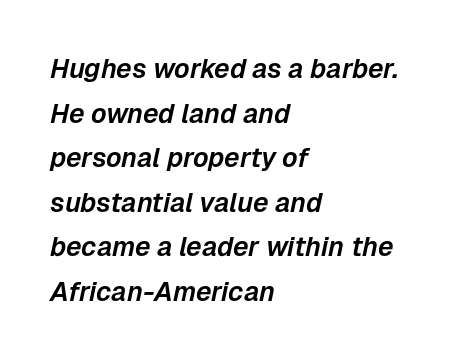
This rendering leaves character spacing at its baseline value. Vertical spacing — default. The paragraph has a hard left edge and a soft right edge. Tall strokes in this sample are angled rather than plumb. The gap between lines stays unmarked.
